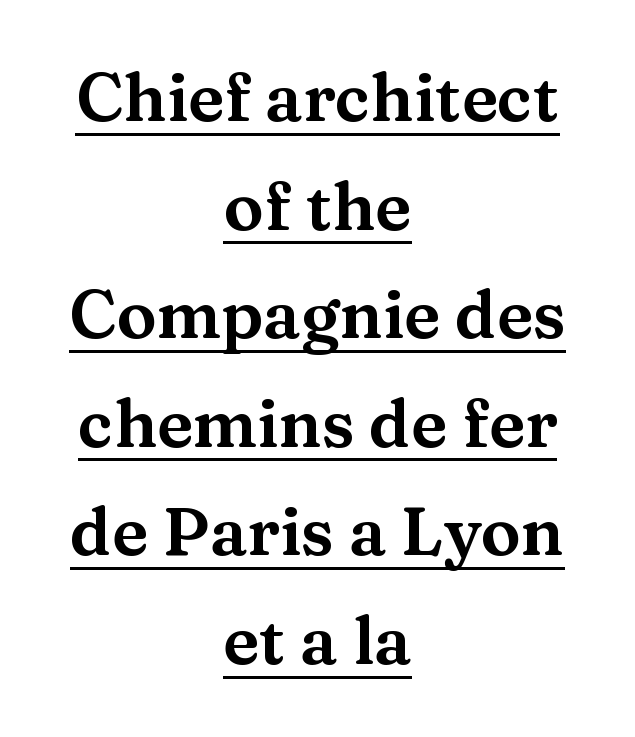
{"serif": "yes", "italic": "no", "width": "wide", "stroke_contrast": "medium", "x_height": "medium", "monospaced": "no", "underline": "yes", "align": "center", "line_spacing": "normal", "line_spacing_ratio": 1.62, "letter_spacing": "normal", "letter_spacing_em": 0.0, "glyph_px": 67}
